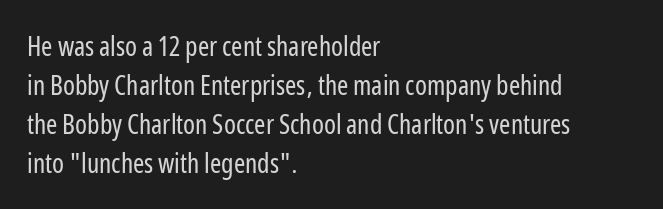
Default kerning and tracking; the words read as compact shapes. No heavy texture on the line: the type isn't bold. A roman cut, with each character standing at attention. Notice how the passage keeps a crisp vertical edge on the left only. Bare-footed words on every line.
